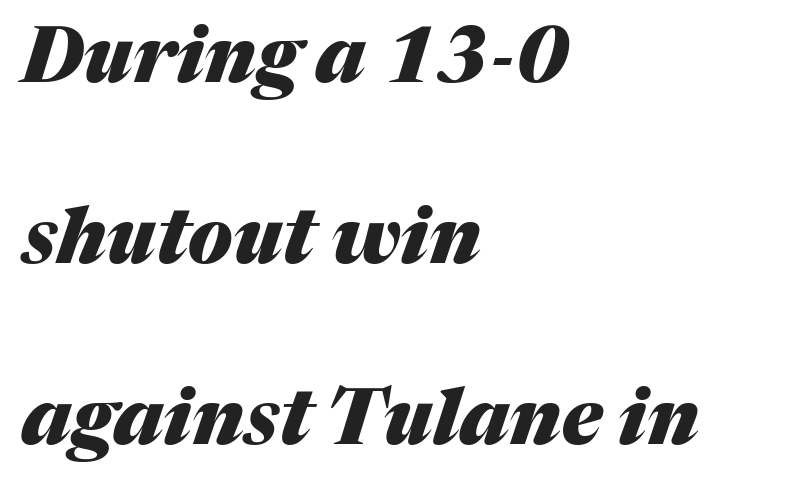
Each new line begins a long way beneath the previous one. The space beneath each line is pristine and unruled. Quick note: italic. Caption: bold face, heavy strokes. Spacing between characters is what you'd get straight out of the box. Teacher's note: observe the even left margin — that is flush-left alignment.
